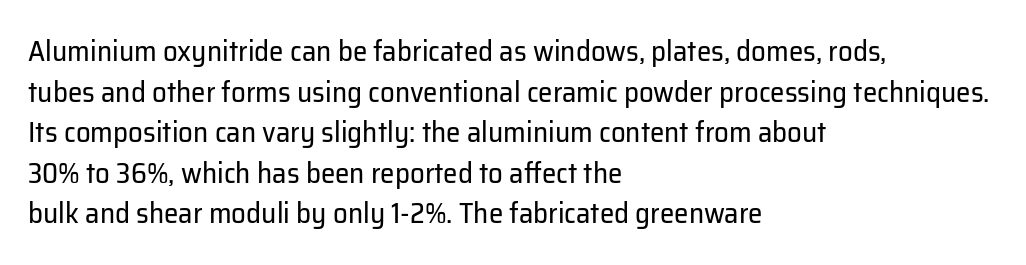
No word sits above an underline. The typography opts for an upright posture over an oblique one. Examine the stroke ends and you'll find no serifs. Summary of vertical rhythm: regular, with standard interline spacing. Stroke mass is kept to a normal reading level or below.
